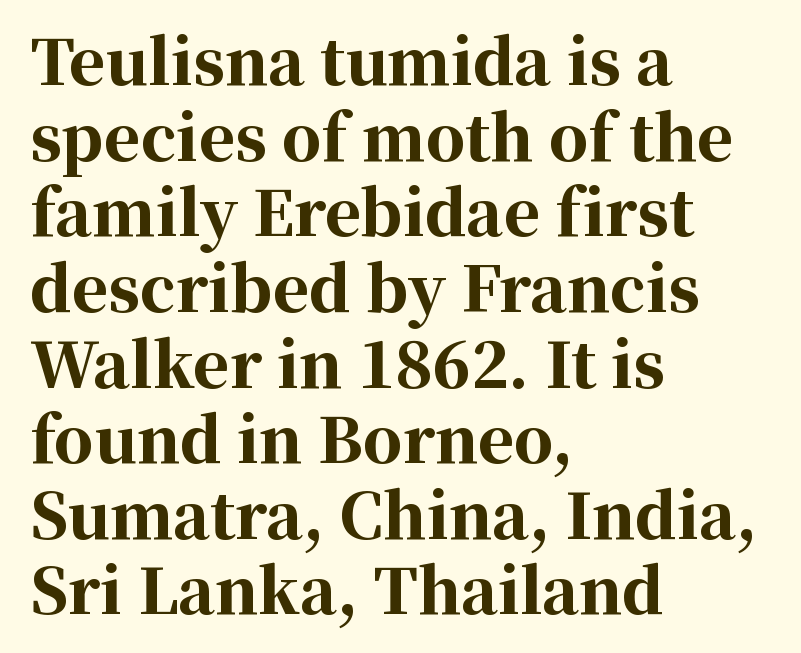
The image shows 62 px bold serif type, upright; set left-aligned, line spacing 1.22x, normal letter spacing, not underlined; high stroke contrast and a medium x-height.
